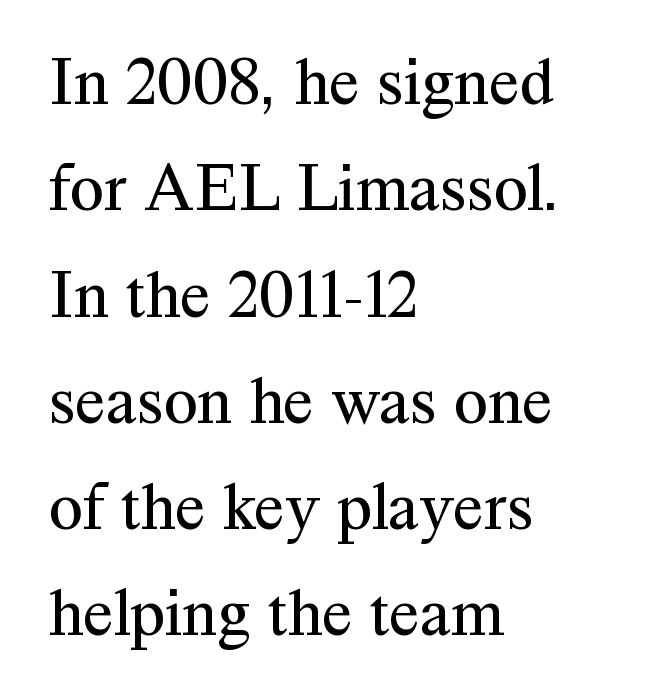
Q: Is the text bold? A: No.
Q: Is the text italic (slanted)? A: No, it is upright.
Q: Is the typeface a serif or a sans-serif typeface? A: Serif.
Q: Is the text underlined? A: No.
Q: How is the paragraph aligned? A: Left-aligned.
Q: Is the spacing between letters normal or unusually wide? A: Normal.
Q: Is the spacing between lines tight, normal or loose? A: Normal.
Q: Width (condensed, normal, or wide)? A: Normal.
Q: Stroke contrast? A: Medium.
Q: x-height? A: Medium.
Q: Monospaced? A: No.
